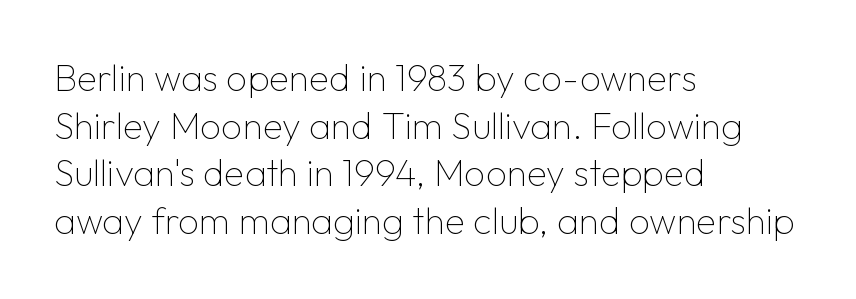
{"serif": "no", "italic": "no", "bold": "no", "weight": "thin", "width": "normal", "stroke_contrast": "low", "x_height": "medium", "monospaced": "no", "underline": "no", "align": "left", "line_spacing": "normal", "line_spacing_ratio": 1.29, "letter_spacing": "normal", "letter_spacing_em": 0.0, "glyph_px": 37}
